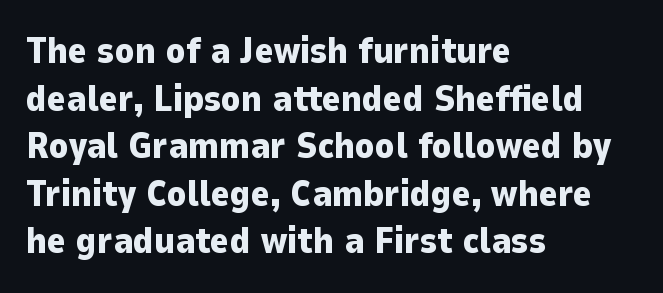
{"serif": "no", "italic": "no", "bold": "yes", "weight": "heavy", "width": "normal", "stroke_contrast": "low", "x_height": "medium", "monospaced": "no", "underline": "no", "align": "left", "line_spacing": "normal", "line_spacing_ratio": 1.32, "letter_spacing": "normal", "letter_spacing_em": 0.0, "glyph_px": 36}
